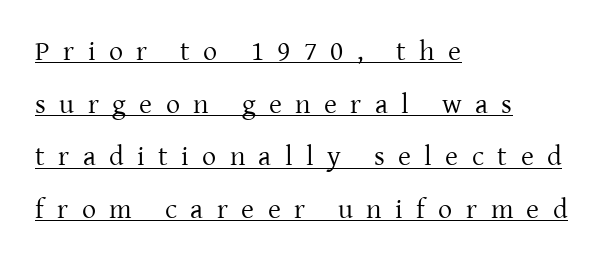
On a weight scale, this lands at 450 or below. Typeset ragged right — the left edge is the straight one. Is there any slant? The stems are plumb. Underlined type. A typesetter would call this heavily tracked-out type.
